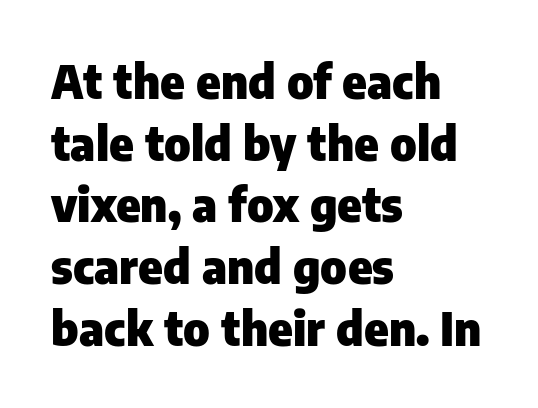
Q: Is the text bold? A: Yes.
Q: Is the text italic (slanted)? A: No, it is upright.
Q: Is the typeface a serif or a sans-serif typeface? A: Sans-serif.
Q: Is the text underlined? A: No.
Q: How is the paragraph aligned? A: Left-aligned.
Q: Is the spacing between letters normal or unusually wide? A: Normal.
Q: Is the spacing between lines tight, normal or loose? A: Normal.
Q: Width (condensed, normal, or wide)? A: Normal.
Q: Stroke contrast? A: Low.
Q: x-height? A: Medium.
Q: Monospaced? A: No.
